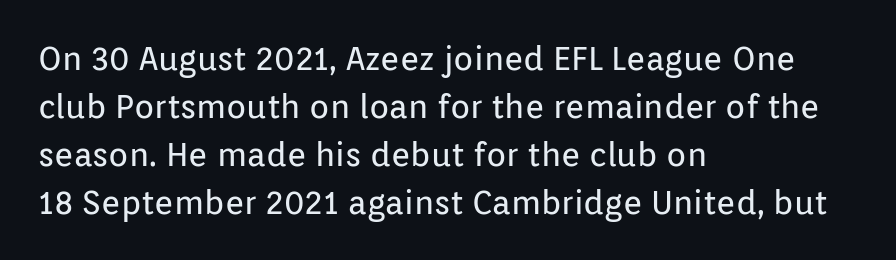
{"serif": "no", "italic": "no", "bold": "no", "weight": "regular", "width": "normal", "stroke_contrast": "low", "x_height": "medium", "monospaced": "no", "underline": "no", "align": "left", "line_spacing": "normal", "line_spacing_ratio": 1.45, "letter_spacing": "normal", "letter_spacing_em": 0.0, "glyph_px": 33}
